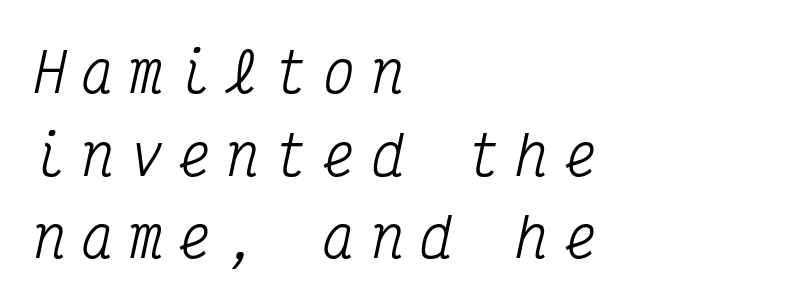
Q: Is the text italic (slanted)? A: Yes, it leans right by about 12 degrees.
Q: Is the typeface a serif or a sans-serif typeface? A: Serif.
Q: Is the text underlined? A: No.
Q: How is the paragraph aligned? A: Left-aligned.
Q: Is the spacing between letters normal or unusually wide? A: Unusually wide.
Q: Is the spacing between lines tight, normal or loose? A: Normal.
Q: Width (condensed, normal, or wide)? A: Condensed.
Q: Stroke contrast? A: Medium.
Q: x-height? A: Medium.
Q: Monospaced? A: Yes.
